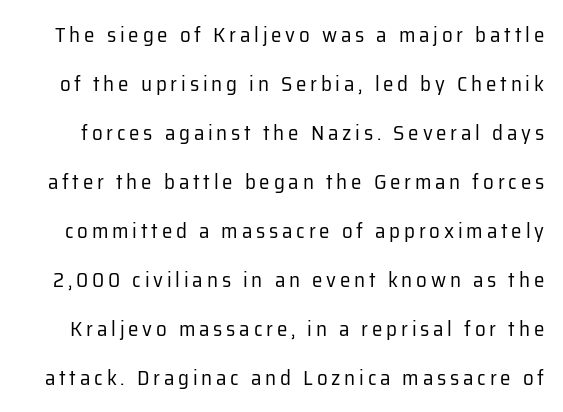
Baseline-to-baseline distance is far greater than the letter height. Unbolded letterforms with no extra heft. No italicization has been applied; the sample stays upright. Underlining? Definitely not there.
